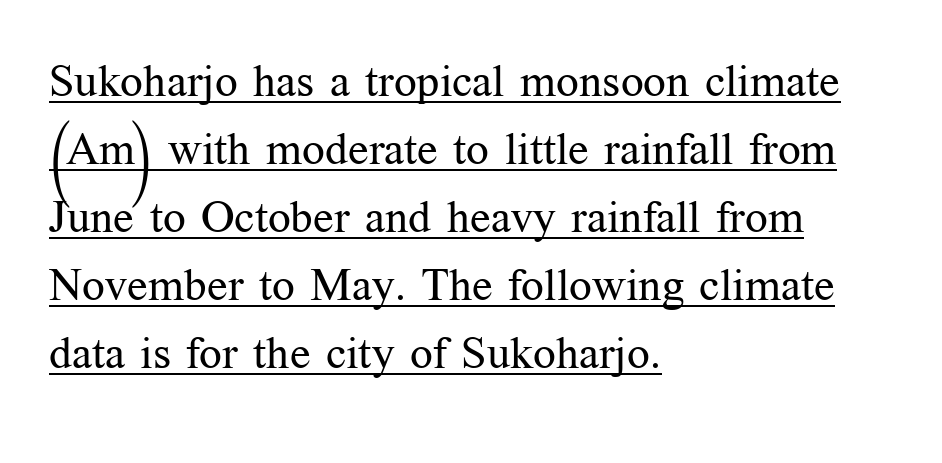
The image shows 45 px regular-weight serif type, upright; set left-aligned, normal line spacing (1.51x), normal letter spacing, underlined; medium stroke contrast and a medium x-height.
